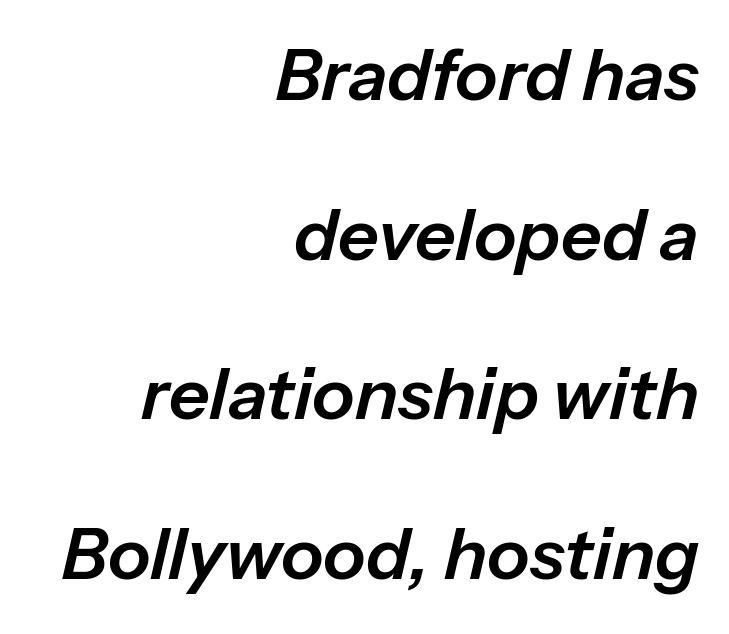
The image shows 71 px text type, italic (leaning right); set right-aligned, loose line spacing (2.25x), normal letter spacing, not underlined; low stroke contrast and a medium x-height.
